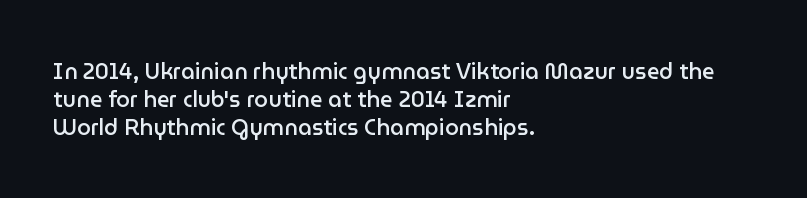
Q: Is the text bold? A: Semi-bold.
Q: Is the text italic (slanted)? A: No, it is upright.
Q: Is the text underlined? A: No.
Q: How is the paragraph aligned? A: Left-aligned.
Q: Is the spacing between letters normal or unusually wide? A: Normal.
Q: Is the spacing between lines tight, normal or loose? A: Normal.
